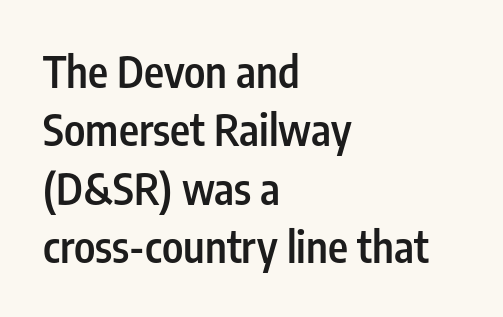
Q: Is the text bold? A: Semi-bold.
Q: Is the text italic (slanted)? A: No, it is upright.
Q: Is the typeface a serif or a sans-serif typeface? A: Sans-serif.
Q: Is the text underlined? A: No.
Q: How is the paragraph aligned? A: Left-aligned.
Q: Is the spacing between letters normal or unusually wide? A: Normal.
Q: Is the spacing between lines tight, normal or loose? A: Normal.
Q: Width (condensed, normal, or wide)? A: Condensed.
Q: Stroke contrast? A: Low.
Q: x-height? A: Medium.
Q: Monospaced? A: No.
